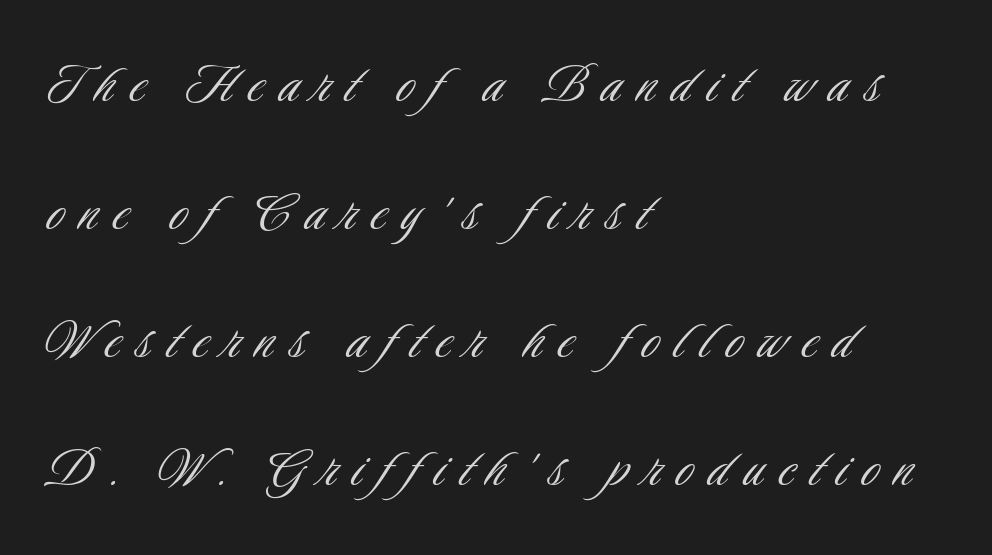
The image shows 63 px light, condensed sans-serif type; set left-aligned, loose line spacing (2.03x), unusually wide letter spacing (+0.25 em), not underlined; low stroke contrast and a small x-height.
